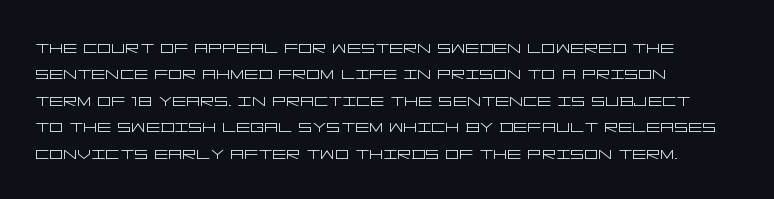
Q: Is the text bold? A: No.
Q: Is the text italic (slanted)? A: No, it is upright.
Q: Is the text underlined? A: No.
Q: How is the paragraph aligned? A: Left-aligned.
Q: Is the spacing between letters normal or unusually wide? A: Normal.
